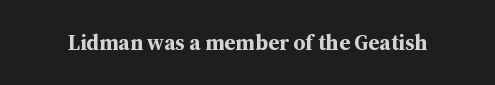
Q: Is the text bold? A: Yes.
Q: Is the text italic (slanted)? A: No, it is upright.
Q: Is the text underlined? A: No.
Q: Is the spacing between letters normal or unusually wide? A: Normal.
